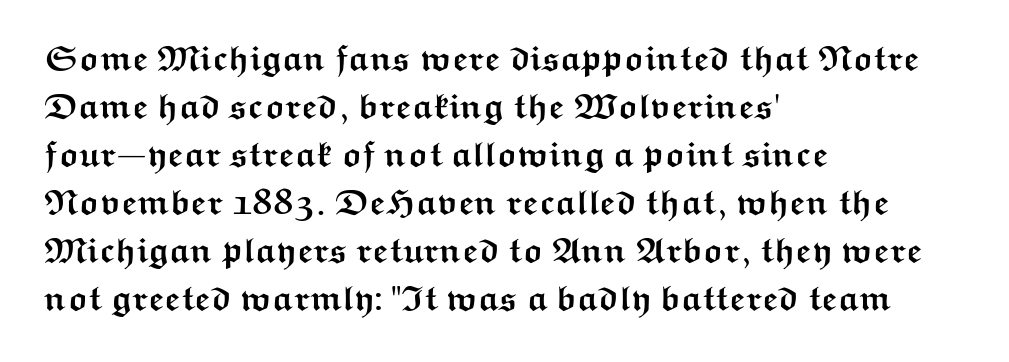
The image shows 35 px semibold, wide sans-serif type, upright; set left-aligned, normal line spacing (1.37x), normal letter spacing, not underlined; medium stroke contrast and a medium x-height.
